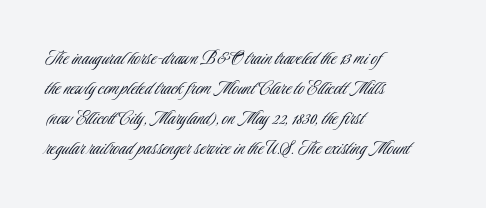
{"bold": "no", "underline": "no", "align": "left", "line_spacing": "normal", "line_spacing_ratio": 1.37, "letter_spacing": "normal", "letter_spacing_em": 0.0, "glyph_px": 22}
